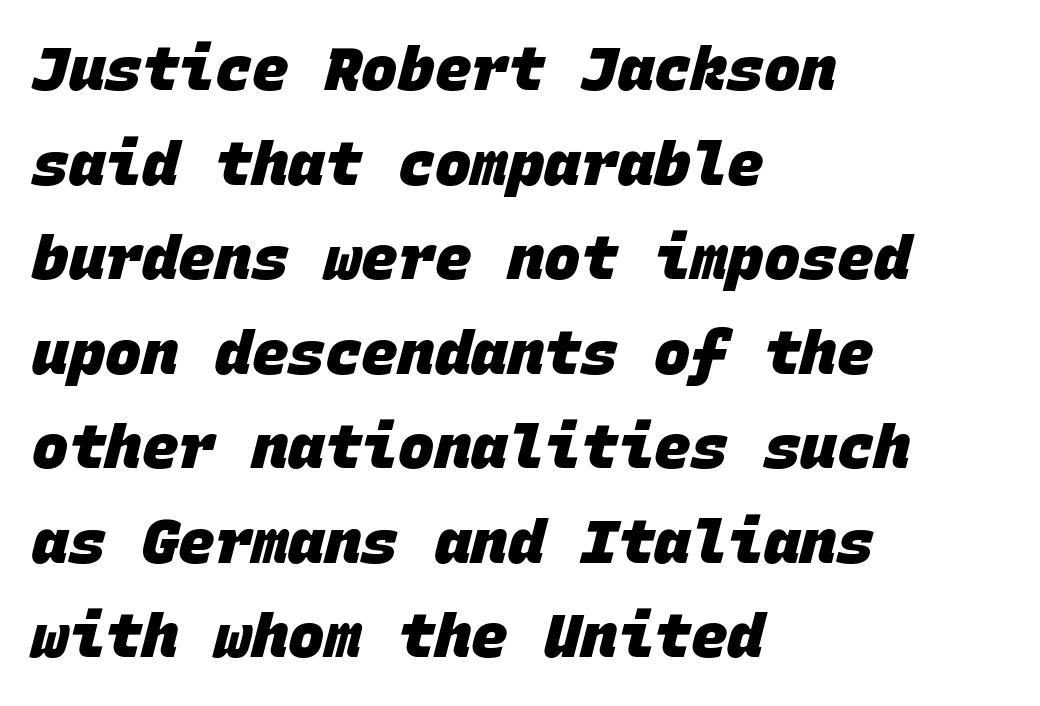
The image shows 61 px heavy sans-serif type, monospaced; set left-aligned, normal line spacing (1.55x), normal letter spacing, not underlined; low stroke contrast and a large x-height.
